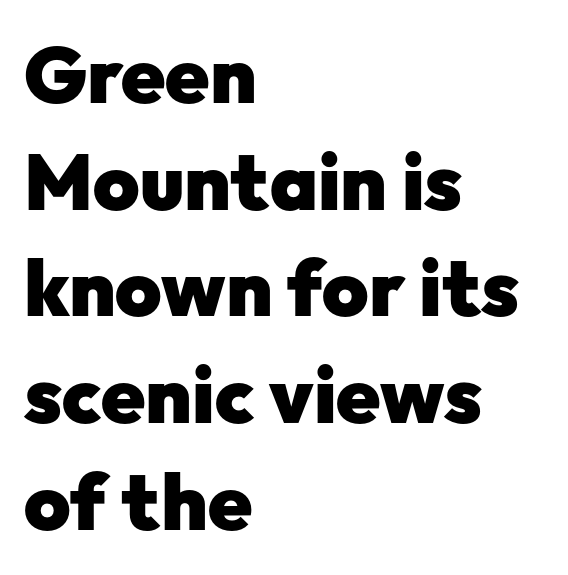
{"serif": "no", "italic": "no", "bold": "yes", "weight": "heavy", "width": "normal", "stroke_contrast": "low", "x_height": "medium", "monospaced": "no", "underline": "no", "align": "left", "line_spacing": "normal", "line_spacing_ratio": 1.35, "letter_spacing": "normal", "letter_spacing_em": 0.0, "glyph_px": 79}
